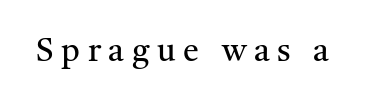
Q: Is the text bold? A: No.
Q: Is the text italic (slanted)? A: No, it is upright.
Q: Is the typeface a serif or a sans-serif typeface? A: Serif.
Q: Is the text underlined? A: No.
Q: Is the spacing between letters normal or unusually wide? A: Unusually wide.
Q: Width (condensed, normal, or wide)? A: Normal.
Q: Stroke contrast? A: Medium.
Q: x-height? A: Medium.
Q: Monospaced? A: No.
